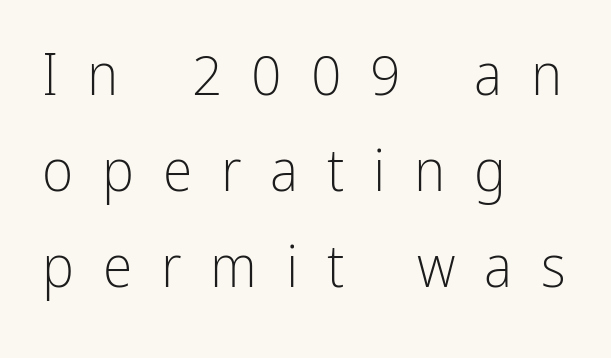
Each line starts at the same left margin while the right side varies. Descender tails drop into unmarked territory. Look at the bottom of the vertical strokes: they stop flat, with no serifs. Quick note: interline space is typical. Spacing verdict: proportional, widths tailored to each character. The lettering stays uniformly vertical, giving the passage a roman look.
